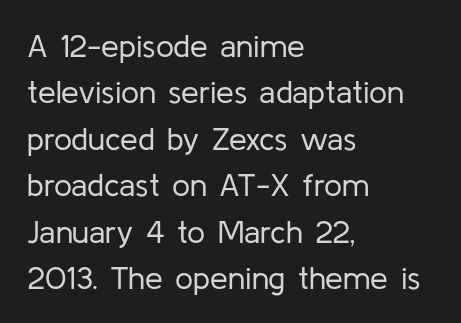
A student would call this left alignment; a typographer would say flush left, rag right. Lines of text with bare space underneath. The strokes are not fattened; the text isn't bold. Does extra space separate the letters? No, they use regular spacing. Does the lettering tilt? It doesn't — this is upright. The vertical gap from one line to the next is medium.
